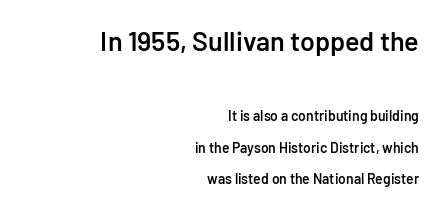
{"italic": "no", "bold": "semi", "underline": "no", "align": "right", "line_spacing": "loose", "line_spacing_ratio": 2.27, "letter_spacing": "normal", "letter_spacing_em": 0.0, "larger_block": "first", "size_ratio": 1.93, "glyph_px": 27}
